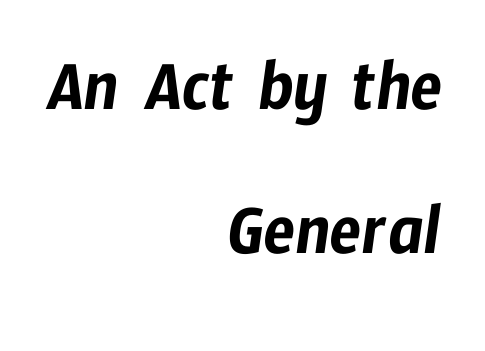
{"serif": "no", "width": "condensed", "stroke_contrast": "low", "x_height": "medium", "monospaced": "no", "underline": "no", "align": "right", "line_spacing": "loose", "line_spacing_ratio": 1.94, "letter_spacing": "normal", "letter_spacing_em": 0.0, "glyph_px": 74}
